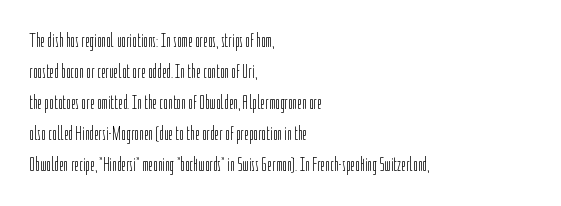
The image shows 20 px text type, upright; set left-aligned, normal line spacing (1.55x), normal letter spacing, not underlined.
